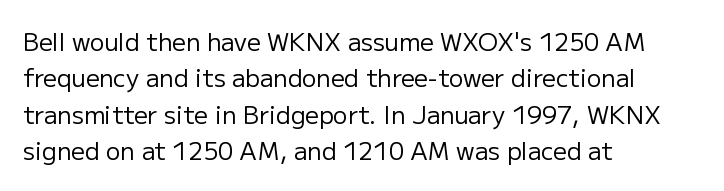
The foot of each line stays bare and open. These lines stack with their left ends in a neat column. Italic: no, the glyphs are upright roman. These lines sit exactly where default settings would place them.
